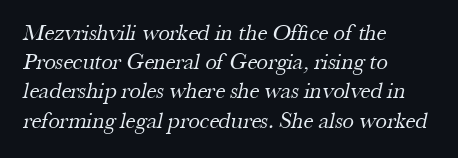
These lines keep a tight, regular rhythm from letter to letter. The weight tops out at a normal text grade. The passage is arranged the way most books set body copy — flush left. A typesetter would call this leading conventional body-copy spacing. The baseline area is clear.
